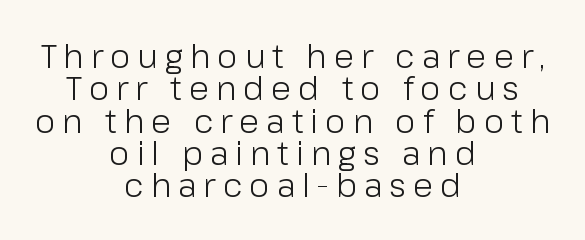
The image shows 33 px light sans-serif type, upright; set centered, tight line spacing (0.98x), unusually wide letter spacing (+0.21 em), not underlined; low stroke contrast and a medium x-height.
